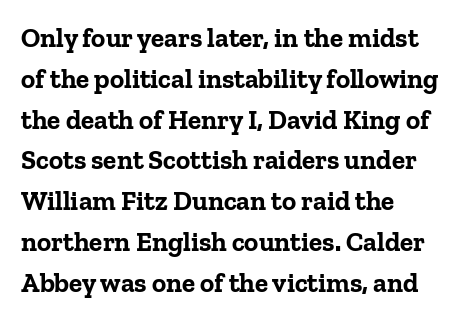
The image shows 27 px bold type, upright; set left-aligned, normal line spacing (1.51x), normal letter spacing, not underlined.
